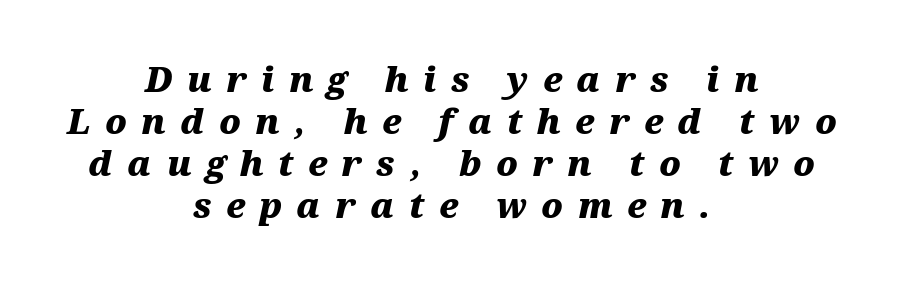
Style check: oblique. The sample has been set heavy, in full bold. Notice how the passage keeps no hard edge, just a central spine. Spacing verdict: proportional, widths tailored to each character. The glyphs are unaccompanied by any horizontal stroke below them. Compared with typical body copy, the letter spacing here is much looser.
